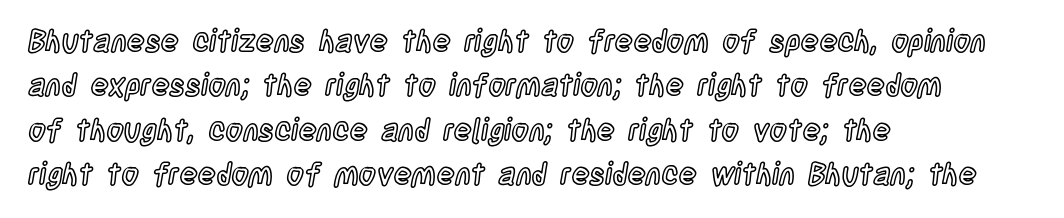
{"width": "condensed", "x_height": "large", "monospaced": "no", "underline": "no", "align": "left", "line_spacing": "normal", "line_spacing_ratio": 1.48, "letter_spacing": "normal", "letter_spacing_em": 0.0, "glyph_px": 30}
